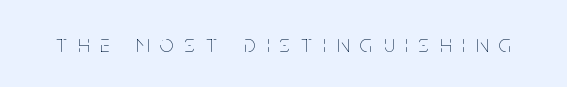
The passage shown has open, widely tracked lettering throughout. Stroke mass is kept to a normal reading level or below. The font's upright variant was chosen for this text. Bare-footed words on every line.
